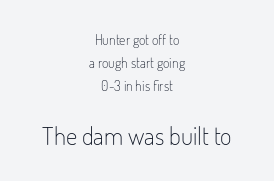
{"italic": "no", "bold": "no", "underline": "no", "align": "center", "line_spacing": "normal", "line_spacing_ratio": 1.64, "letter_spacing": "normal", "letter_spacing_em": 0.0, "larger_block": "second", "size_ratio": 1.79, "glyph_px": 25}
